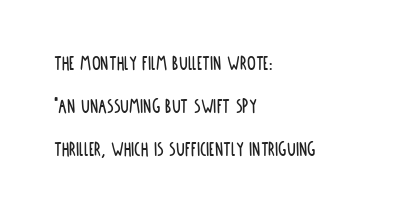
The image shows 22 px text type, upright; set left-aligned, loose line spacing (1.95x), normal letter spacing, not underlined.
